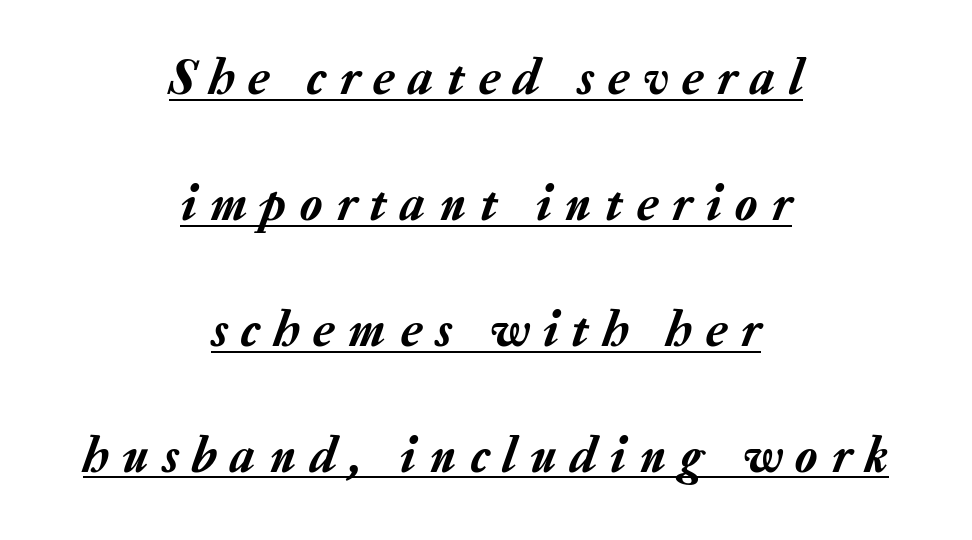
Q: Is the text italic (slanted)? A: Yes, it leans right by about 20 degrees.
Q: Is the text underlined? A: Yes.
Q: How is the paragraph aligned? A: Centered.
Q: Is the spacing between letters normal or unusually wide? A: Unusually wide.
Q: Is the spacing between lines tight, normal or loose? A: Loose.
Q: Width (condensed, normal, or wide)? A: Normal.
Q: Stroke contrast? A: Low.
Q: x-height? A: Medium.
Q: Monospaced? A: No.
